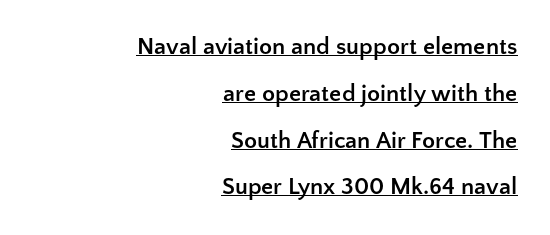
What decoration does the sample have? An underline. The typesetter chose a ragged-left arrangement here. Strong, thick strokes mark this as bold type. Is the letter spacing exaggerated? No — it looks like the ordinary default. Rows of type keep a wide berth in the vertical direction. The typography opts for an upright posture over an oblique one.
